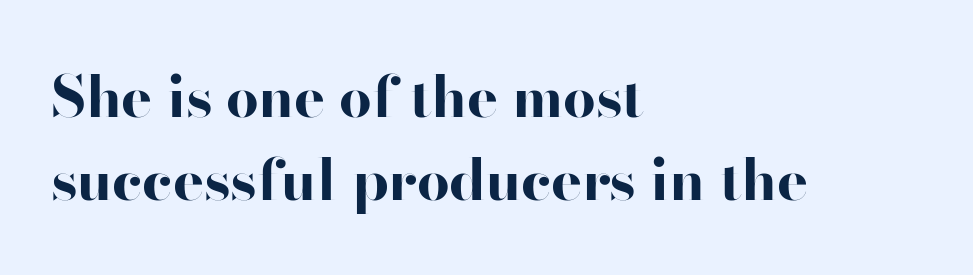
The image shows 58 px bold, wide sans-serif type, upright; set left-aligned, normal line spacing (1.43x), normal letter spacing, not underlined; high stroke contrast and a small x-height.
